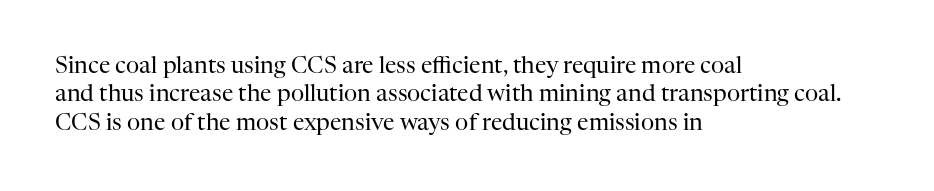
Nobody touched the tracking dial on this one. Visually the block forms a straight wall on the left and a jagged coastline on the right. Posture: upright roman. Beneath every word, the page is bare.
